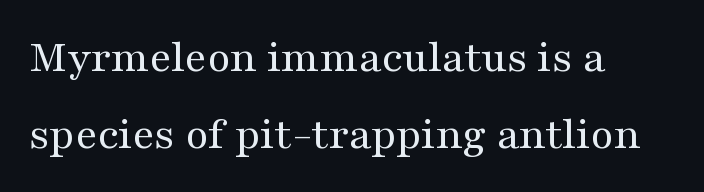
If you measured baseline to baseline, you'd find a middling distance. Short and long lines alike share a common starting point at left. No italicization has been applied; the sample stays upright. The type is set solid horizontally, with unmodified tracking. The strokes carry an ordinary text weight at most. Type without underlining.
